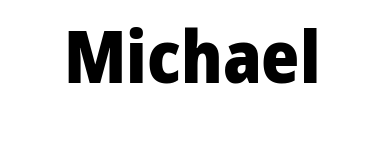
{"serif": "no", "italic": "no", "bold": "yes", "weight": "heavy", "width": "normal", "stroke_contrast": "low", "x_height": "medium", "monospaced": "no", "underline": "no", "letter_spacing": "normal", "letter_spacing_em": 0.0, "glyph_px": 73}
